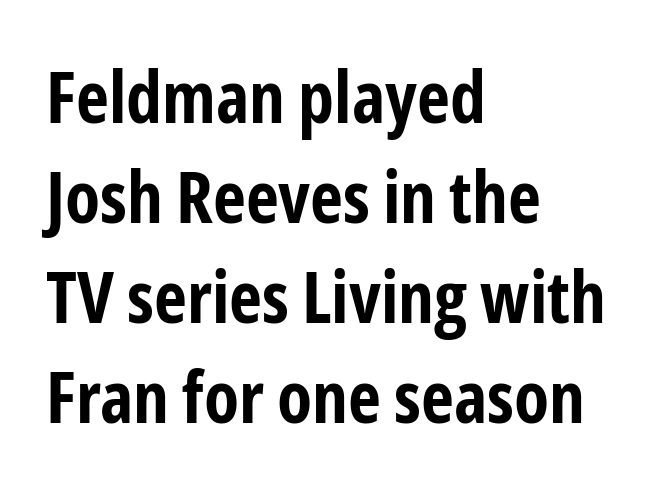
The image shows 72 px bold, condensed sans-serif type, upright; set left-aligned, normal line spacing (1.39x), normal letter spacing, not underlined; low stroke contrast and a medium x-height.
